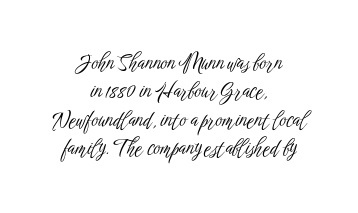
Q: Is the text bold? A: No.
Q: Is the text italic (slanted)? A: Yes.
Q: Is the text underlined? A: No.
Q: How is the paragraph aligned? A: Centered.
Q: Is the spacing between letters normal or unusually wide? A: Normal.
Q: Is the spacing between lines tight, normal or loose? A: Normal.
